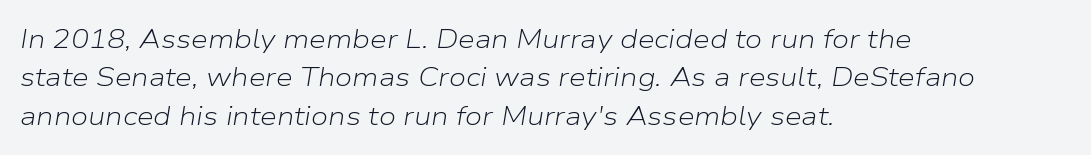
Q: Is the text bold? A: No.
Q: Is the text italic (slanted)? A: Yes, it leans right by about 9 degrees.
Q: Is the text underlined? A: No.
Q: How is the paragraph aligned? A: Left-aligned.
Q: Is the spacing between letters normal or unusually wide? A: Normal.
Q: Is the spacing between lines tight, normal or loose? A: Normal.
